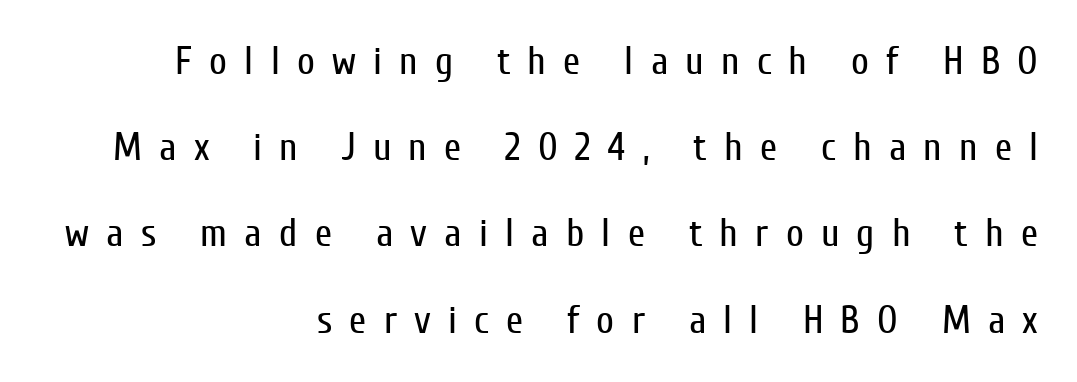
Q: Is the text bold? A: No.
Q: Is the text italic (slanted)? A: No, it is upright.
Q: Is the typeface a serif or a sans-serif typeface? A: Sans-serif.
Q: Is the text underlined? A: No.
Q: How is the paragraph aligned? A: Right-aligned.
Q: Is the spacing between letters normal or unusually wide? A: Unusually wide.
Q: Is the spacing between lines tight, normal or loose? A: Loose.
Q: Width (condensed, normal, or wide)? A: Condensed.
Q: Stroke contrast? A: Low.
Q: x-height? A: Medium.
Q: Monospaced? A: No.
